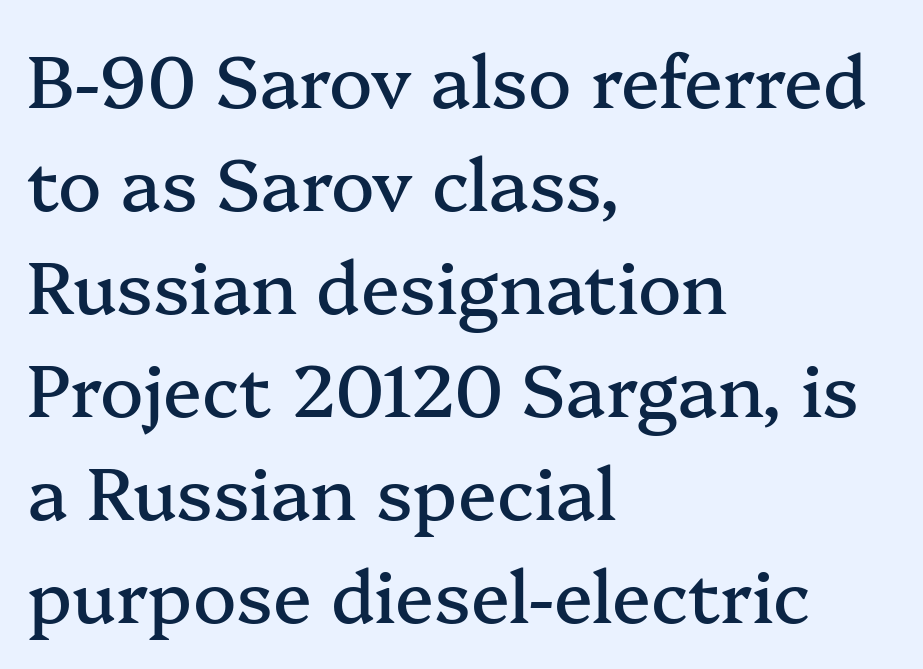
The rendering uses natural spacing where letterforms have individual widths. Small tapered or slab feet sit at the stroke ends, so this counts as serif. The strip under each line holds only bare page. Designer's note — italics off, roman on. Words appear dense and cohesive because spacing is normal.
